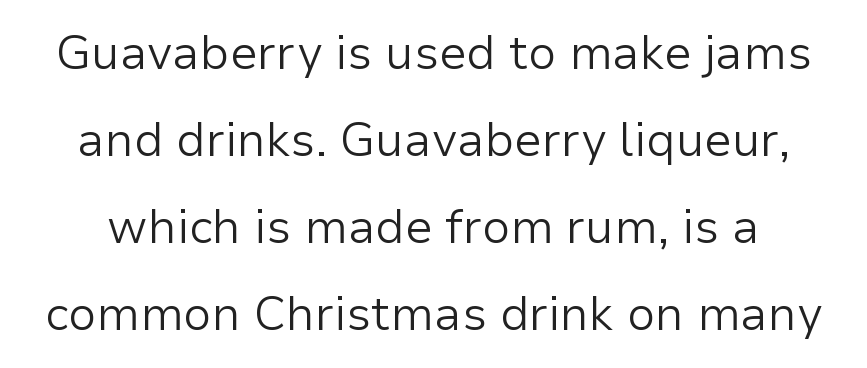
Posture: straight, roman, zero tilt. Underlining? Definitely not there. Vertical stems look standard width or narrower in stroke. The face used here is a sans, in the tradition of grotesques and geometrics. Proportional: the letters do not fall into vertical columns.
